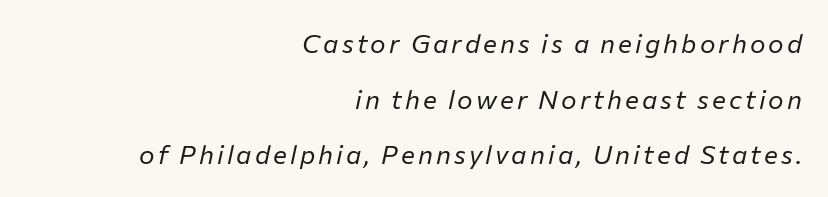
The image shows 26 px text type, italic (leaning right); set right-aligned, loose line spacing (2.14x), not underlined.
